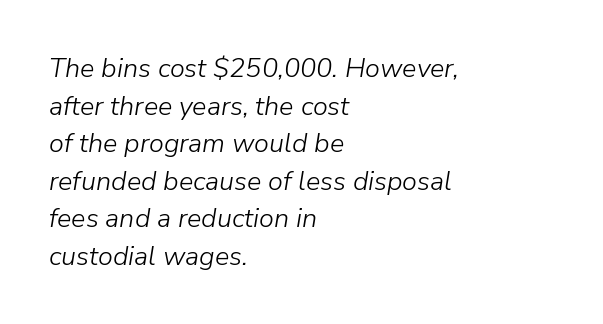
{"italic": "yes", "lean": "right", "slant_degrees": 9, "bold": "no", "underline": "no", "align": "left", "line_spacing": "normal", "line_spacing_ratio": 1.39, "letter_spacing": "normal", "letter_spacing_em": 0.0, "glyph_px": 27}
